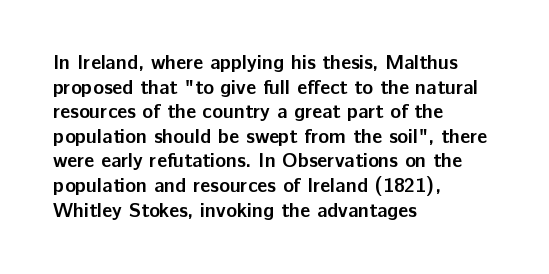
The image shows 20 px bold type, upright; set left-aligned, line spacing 1.23x, normal letter spacing, not underlined.
